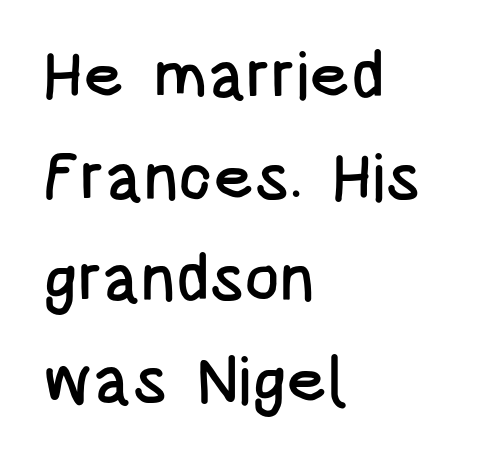
The image shows 66 px condensed sans-serif type, upright; set left-aligned, normal line spacing (1.54x), normal letter spacing, not underlined; low stroke contrast and a large x-height.
